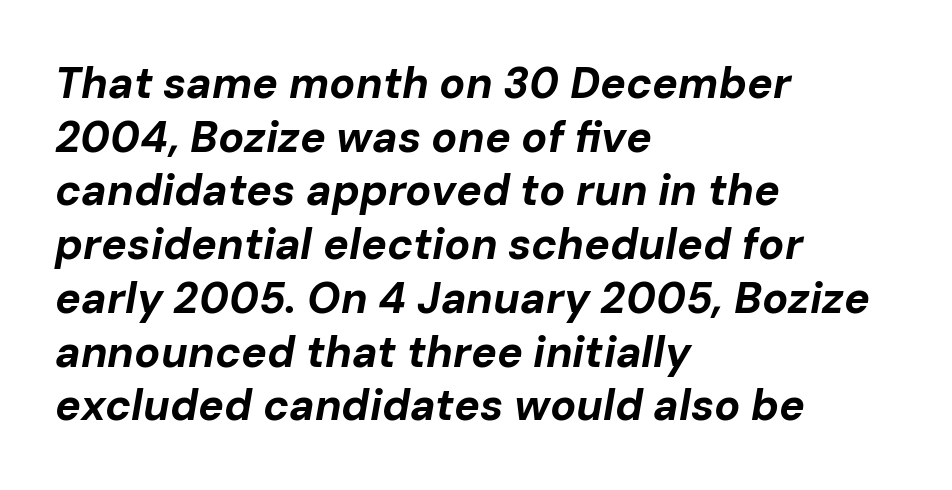
The paragraph shown leans on its left margin. Character widths vary here, with narrow letters taking less room than wide ones. The letters sit at their default tracking, neither squeezed nor spread. The axis of the letterforms is tilted away from vertical.
